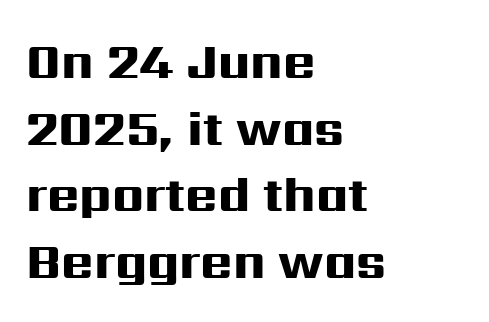
What weight is shown? A full bold with thick strokes. Unlike a traditional serif, this face leaves its strokes unadorned. Descenders hang freely into open space. A roman cut, with each character standing at attention.
